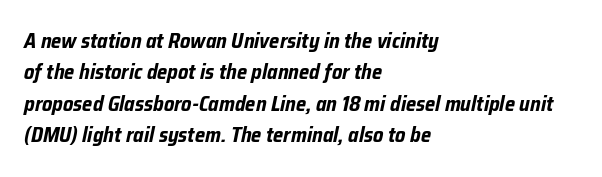
Q: Is the text bold? A: Yes.
Q: Is the text italic (slanted)? A: Yes, it leans right by about 12 degrees.
Q: Is the text underlined? A: No.
Q: How is the paragraph aligned? A: Left-aligned.
Q: Is the spacing between letters normal or unusually wide? A: Normal.
Q: Is the spacing between lines tight, normal or loose? A: Normal.
